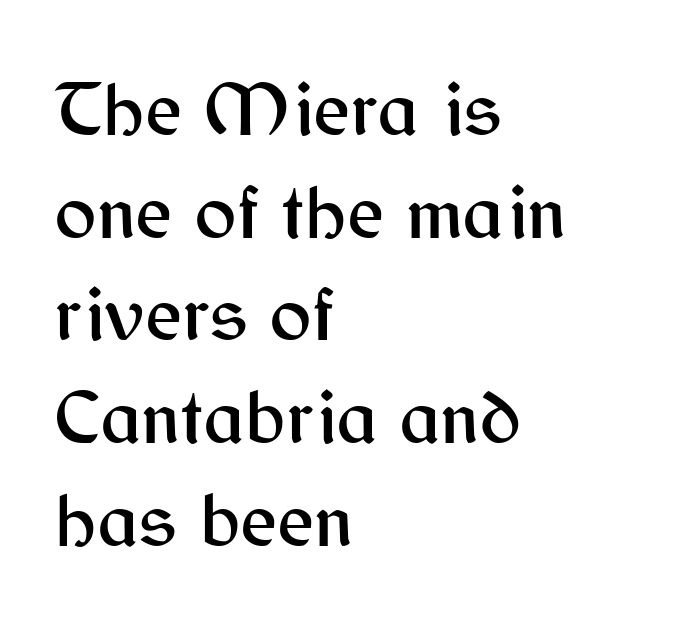
{"serif": "no", "italic": "no", "width": "normal", "stroke_contrast": "medium", "x_height": "medium", "monospaced": "no", "underline": "no", "align": "left", "line_spacing": "normal", "line_spacing_ratio": 1.3, "letter_spacing": "normal", "letter_spacing_em": 0.0, "glyph_px": 79}
